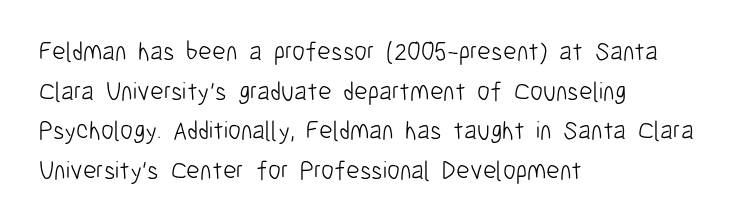
The image shows 26 px text type, upright; set left-aligned, normal line spacing (1.52x), normal letter spacing, not underlined.
